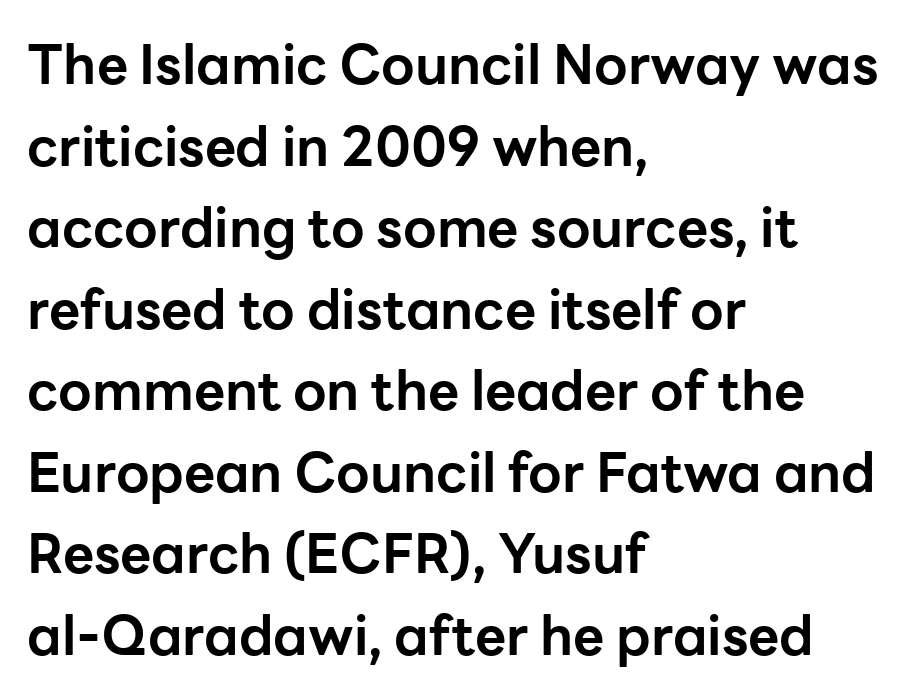
Ascenders rise straight up at ninety degrees. The passage shown is typeset with a sans-serif family. The space beneath each line is pristine and unruled. Summary of weight: heavy, a full bold.
